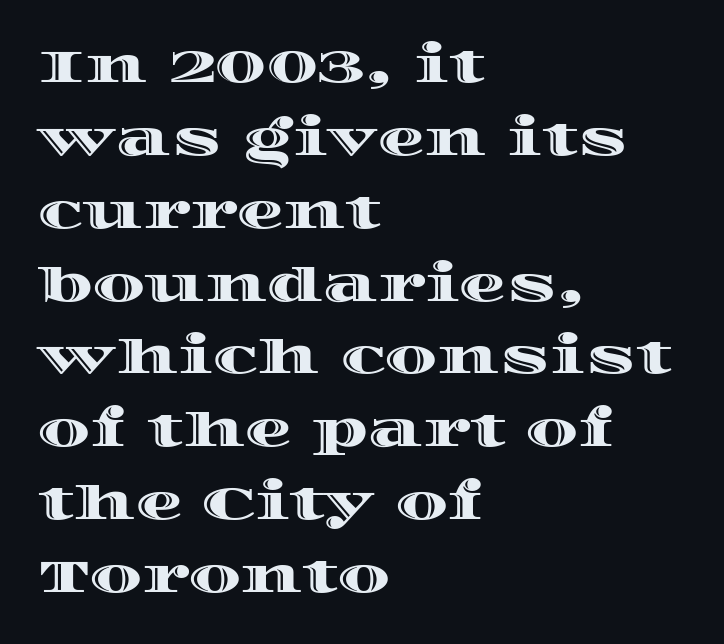
Q: Is the text italic (slanted)? A: No, it is upright.
Q: Is the text underlined? A: No.
Q: How is the paragraph aligned? A: Left-aligned.
Q: Is the spacing between letters normal or unusually wide? A: Normal.
Q: Is the spacing between lines tight, normal or loose? A: Normal.
Q: Width (condensed, normal, or wide)? A: Wide.
Q: x-height? A: Large.
Q: Monospaced? A: No.
